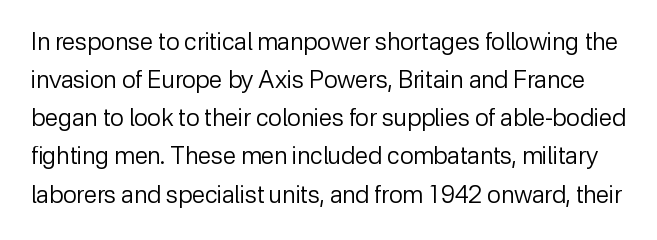
The image shows 24 px text type, upright; set normal line spacing (1.59x), normal letter spacing, not underlined.
